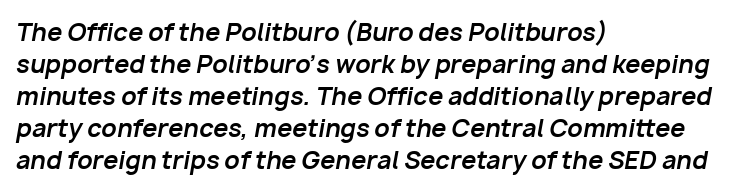
Q: Is the text bold? A: Yes.
Q: Is the text italic (slanted)? A: Yes, it leans right by about 10 degrees.
Q: Is the text underlined? A: No.
Q: How is the paragraph aligned? A: Left-aligned.
Q: Is the spacing between letters normal or unusually wide? A: Normal.
Q: Is the spacing between lines tight, normal or loose? A: Normal.
